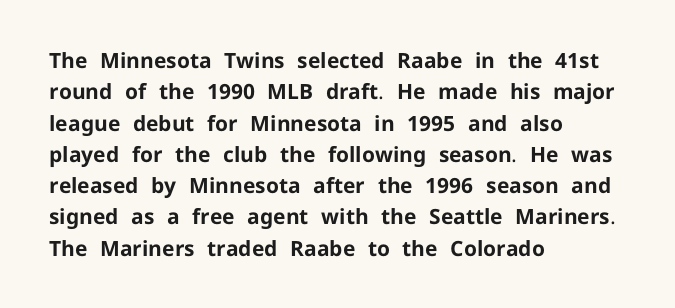
The passage shown is emphatically bold. The specimen reads as upright at a glance. Alignment: flush left. What stands out about the letter spacing? Nothing — it is the standard amount. The block of text has a typical density, with ordinary space between rows. The words here are not underlined.
